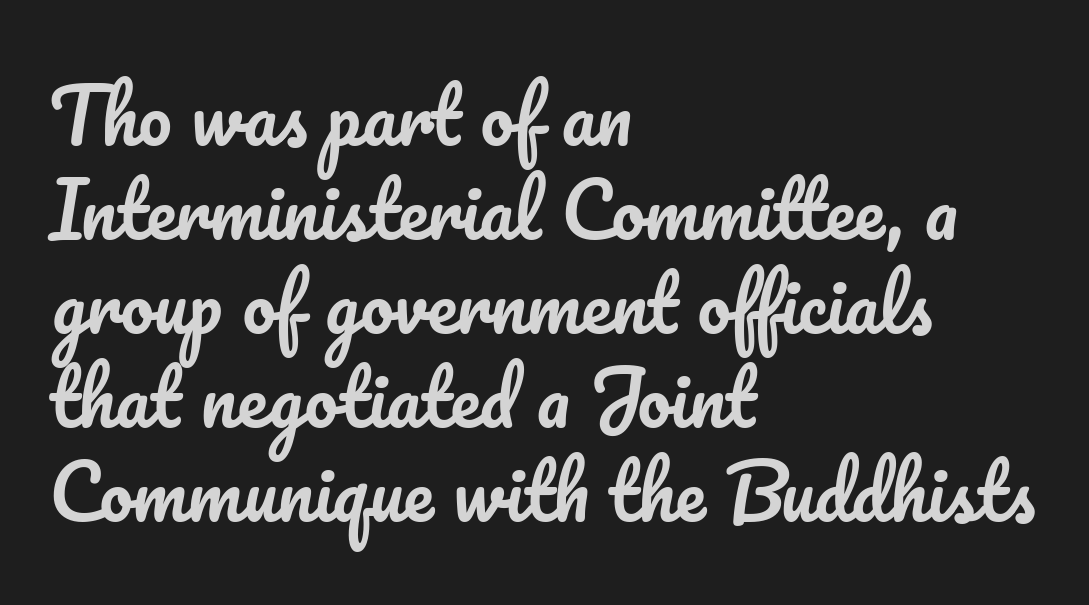
Q: Is the text italic (slanted)? A: Yes.
Q: Is the text underlined? A: No.
Q: How is the paragraph aligned? A: Left-aligned.
Q: Is the spacing between letters normal or unusually wide? A: Normal.
Q: Is the spacing between lines tight, normal or loose? A: Normal.
Q: Width (condensed, normal, or wide)? A: Normal.
Q: Stroke contrast? A: Low.
Q: x-height? A: Small.
Q: Monospaced? A: No.
